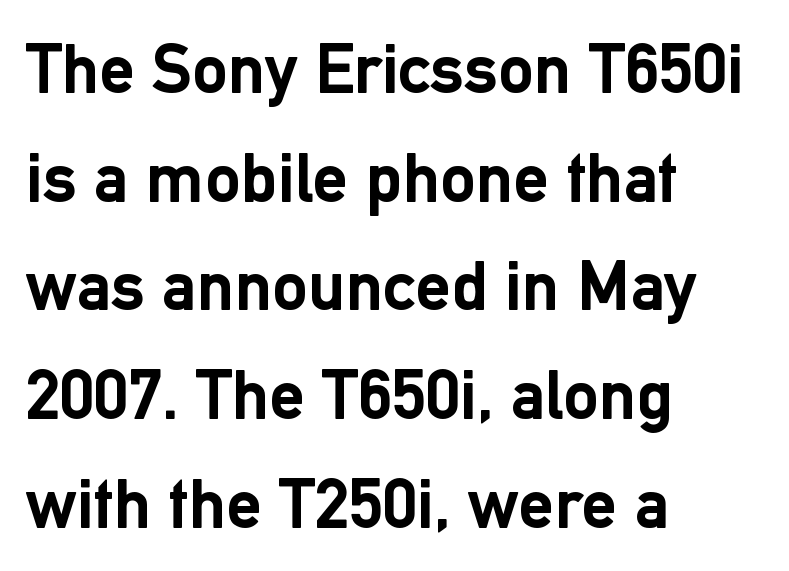
The image shows 71 px semibold sans-serif type, upright; set left-aligned, normal line spacing (1.53x), normal letter spacing, not underlined; low stroke contrast and a medium x-height.
